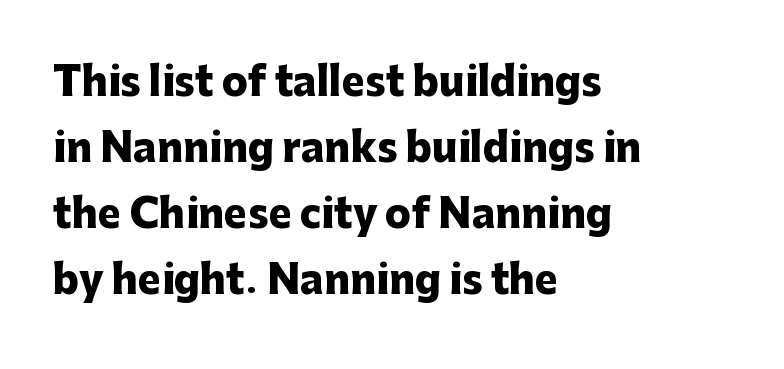
{"serif": "no", "italic": "no", "bold": "yes", "weight": "heavy", "width": "normal", "stroke_contrast": "low", "x_height": "medium", "monospaced": "no", "underline": "no", "align": "left", "line_spacing": "normal", "line_spacing_ratio": 1.69, "letter_spacing": "normal", "letter_spacing_em": 0.0, "glyph_px": 39}
